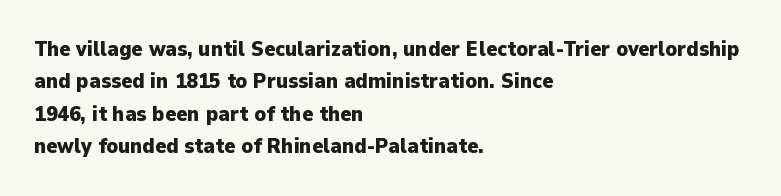
The image shows 21 px bold type, upright; set left-aligned, normal line spacing (1.54x), normal letter spacing, not underlined.
